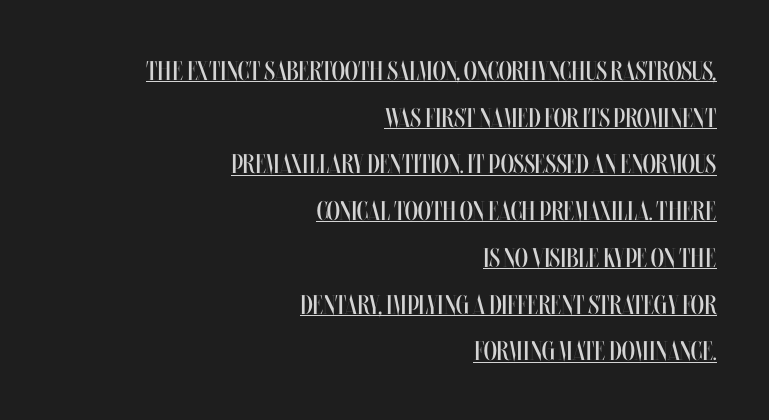
The image shows 27 px text type, upright; set right-aligned, line spacing 1.73x, normal letter spacing, underlined.
